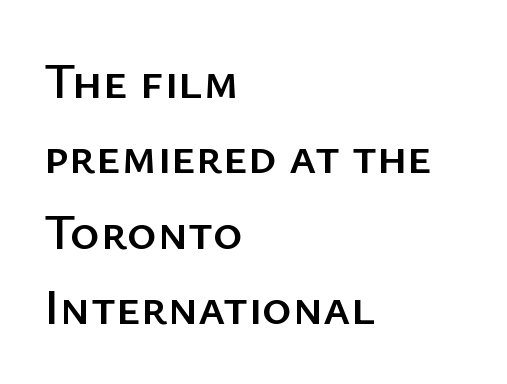
Q: Is the text italic (slanted)? A: No, it is upright.
Q: Is the typeface a serif or a sans-serif typeface? A: Sans-serif.
Q: Is the text underlined? A: No.
Q: How is the paragraph aligned? A: Left-aligned.
Q: Is the spacing between letters normal or unusually wide? A: Normal.
Q: Is the spacing between lines tight, normal or loose? A: Normal.
Q: Width (condensed, normal, or wide)? A: Normal.
Q: Stroke contrast? A: Low.
Q: x-height? A: Medium.
Q: Monospaced? A: No.
